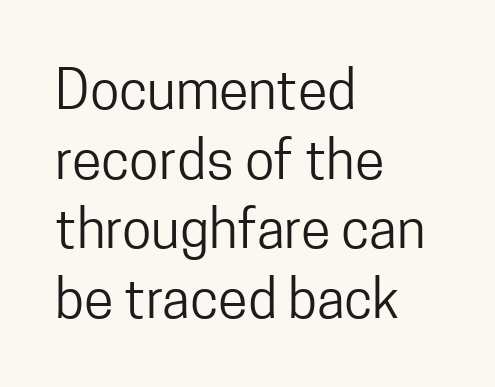
The foot of each line stays bare and open. The typesetter chose a ragged-right arrangement here. Unlike italic type, these characters show no tilt at all. The font sits on the lighter half of the weight spectrum, regular included. Is this a fixed-width face? No — the glyphs have proportional, varying widths.
